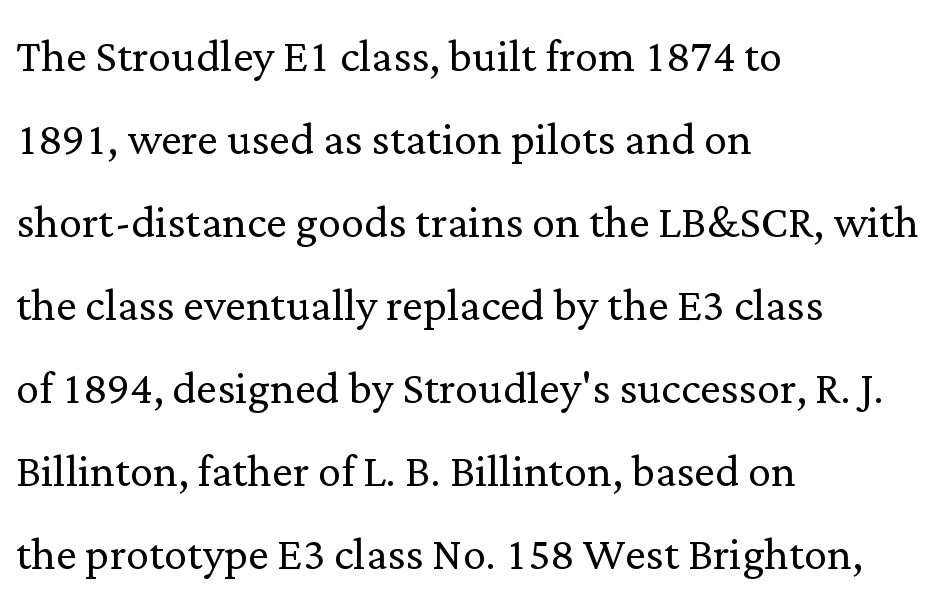
Q: Is the text bold? A: No.
Q: Is the text italic (slanted)? A: No, it is upright.
Q: Is the typeface a serif or a sans-serif typeface? A: Serif.
Q: Is the text underlined? A: No.
Q: How is the paragraph aligned? A: Left-aligned.
Q: Is the spacing between letters normal or unusually wide? A: Normal.
Q: Is the spacing between lines tight, normal or loose? A: Normal.
Q: Width (condensed, normal, or wide)? A: Normal.
Q: Stroke contrast? A: Low.
Q: x-height? A: Medium.
Q: Monospaced? A: No.
